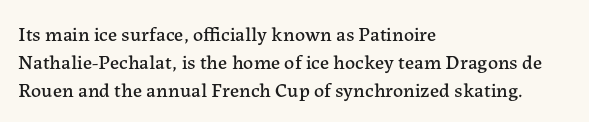
{"italic": "no", "underline": "no", "align": "left", "line_spacing": "normal", "line_spacing_ratio": 1.41, "letter_spacing": "normal", "letter_spacing_em": 0.0, "glyph_px": 20}
